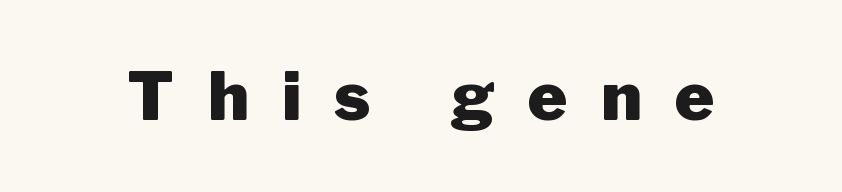
In terms of weight, the rendering is a true, heavy bold. A clean baseline with only descenders dipping below it. Words appear elongated and porous because spacing is wide. What kind of face is this? One without serifs — a sans.
